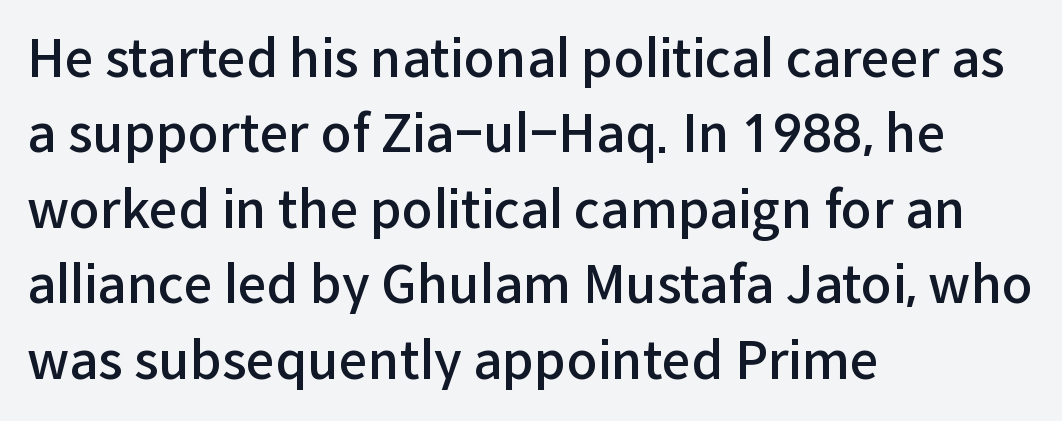
The image shows 51 px semibold sans-serif type, upright; set left-aligned, normal line spacing (1.48x), normal letter spacing, not underlined; low stroke contrast and a medium x-height.
